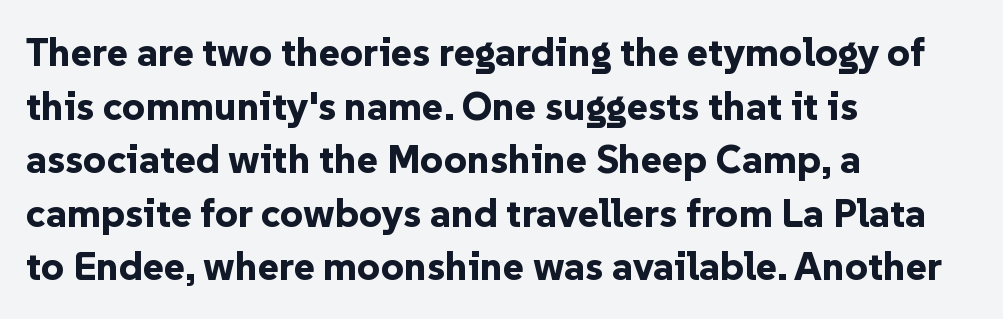
Q: Is the text bold? A: Yes.
Q: Is the text italic (slanted)? A: No, it is upright.
Q: Is the typeface a serif or a sans-serif typeface? A: Sans-serif.
Q: Is the text underlined? A: No.
Q: How is the paragraph aligned? A: Left-aligned.
Q: Is the spacing between letters normal or unusually wide? A: Normal.
Q: Is the spacing between lines tight, normal or loose? A: Normal.
Q: Width (condensed, normal, or wide)? A: Normal.
Q: Stroke contrast? A: Low.
Q: x-height? A: Medium.
Q: Monospaced? A: No.
